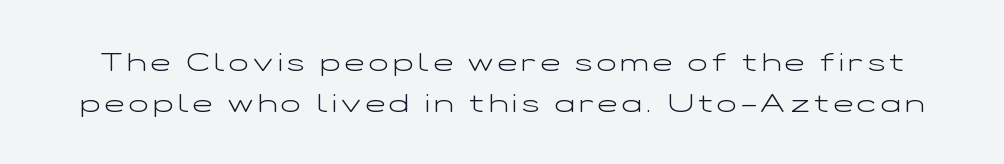
{"italic": "no", "bold": "no", "underline": "no", "line_spacing": "normal", "line_spacing_ratio": 1.56, "glyph_px": 26}
